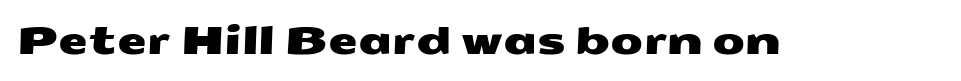
Q: Is the typeface a serif or a sans-serif typeface? A: Sans-serif.
Q: Is the text underlined? A: No.
Q: Is the spacing between letters normal or unusually wide? A: Normal.
Q: Width (condensed, normal, or wide)? A: Wide.
Q: Stroke contrast? A: Medium.
Q: x-height? A: Medium.
Q: Monospaced? A: No.
